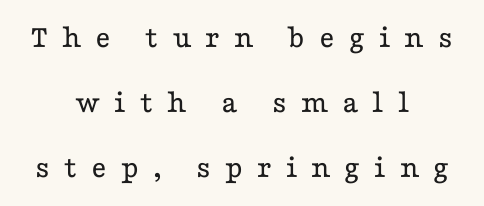
This is not heavy type; no bold has been used. The leading is generous, giving the passage an open texture. Think of a printed novel: that variable character pitch is what you see here. The gap between lines stays unmarked. Each word looks stretched out because of the extra space between its letters.
